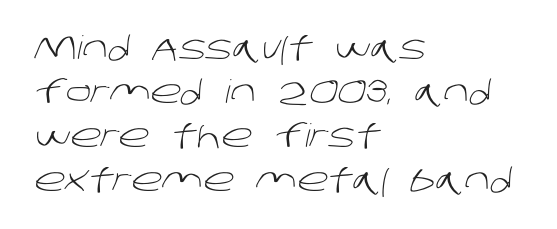
The image shows 32 px light sans-serif type; set left-aligned, normal line spacing (1.37x), normal letter spacing, not underlined; low stroke contrast and a large x-height.
